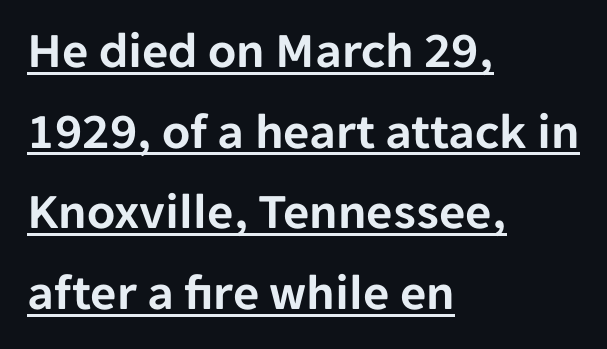
Q: Is the text italic (slanted)? A: No, it is upright.
Q: Is the typeface a serif or a sans-serif typeface? A: Sans-serif.
Q: Is the text underlined? A: Yes.
Q: How is the paragraph aligned? A: Left-aligned.
Q: Is the spacing between letters normal or unusually wide? A: Normal.
Q: Is the spacing between lines tight, normal or loose? A: Normal.
Q: Width (condensed, normal, or wide)? A: Normal.
Q: Stroke contrast? A: Low.
Q: x-height? A: Medium.
Q: Monospaced? A: No.
